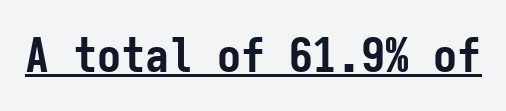
A continuous stroke trails under the words, as in a hyperlink. Default kerning and tracking; the words read as compact shapes. These lines carry a lot of weight — the face is fully bold. The axis of the letterforms is exactly vertical. A typesetter would call this monospace, since all characters share one set width. I'd call this a sans setting — the letters go barefoot.
